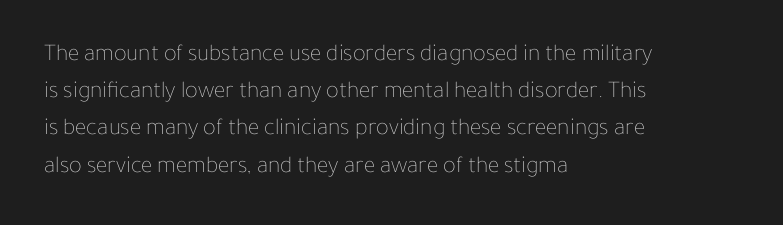
The image shows 24 px text type, upright; set left-aligned, normal line spacing (1.55x), normal letter spacing, not underlined.
